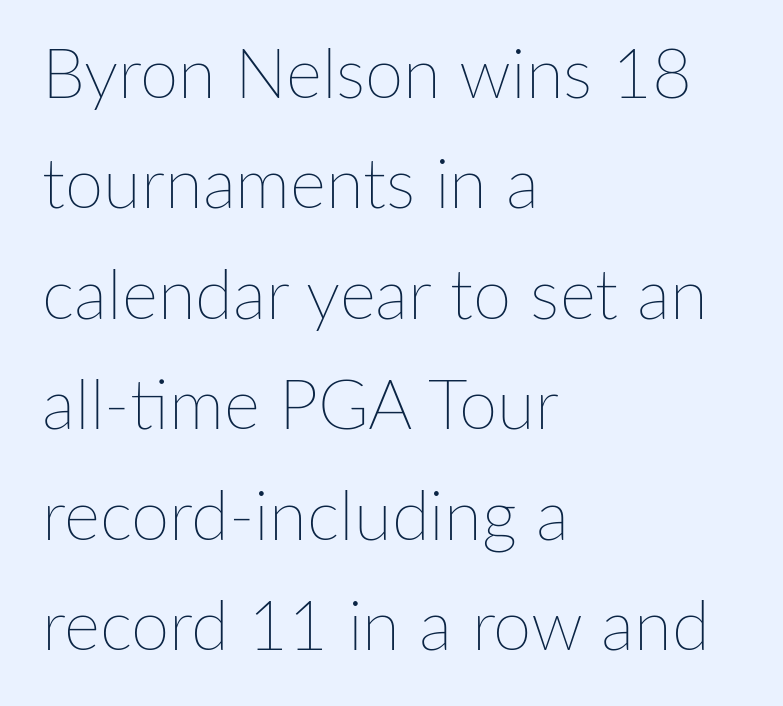
{"italic": "no", "bold": "no", "weight": "thin", "width": "normal", "stroke_contrast": "low", "x_height": "medium", "monospaced": "no", "underline": "no", "align": "left", "line_spacing": "normal", "line_spacing_ratio": 1.6, "letter_spacing": "normal", "letter_spacing_em": 0.0, "glyph_px": 69}
